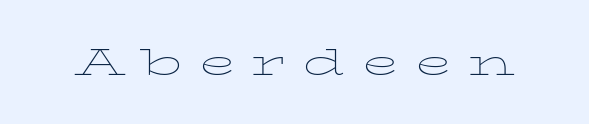
Q: Is the text bold? A: No.
Q: Is the text italic (slanted)? A: No, it is upright.
Q: Is the typeface a serif or a sans-serif typeface? A: Serif.
Q: Is the text underlined? A: No.
Q: Is the spacing between letters normal or unusually wide? A: Unusually wide.
Q: Width (condensed, normal, or wide)? A: Wide.
Q: Stroke contrast? A: Low.
Q: x-height? A: Medium.
Q: Monospaced? A: No.
